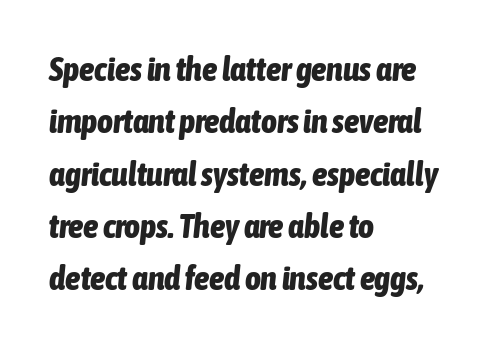
Nobody touched the tracking dial on this one. Check under the words: just untouched page. Vertically, the passage feels balanced, rows spaced as you'd expect. The typesetting leans heavy: a genuine bold. Italic? Definitely — the glyphs are oblique.
